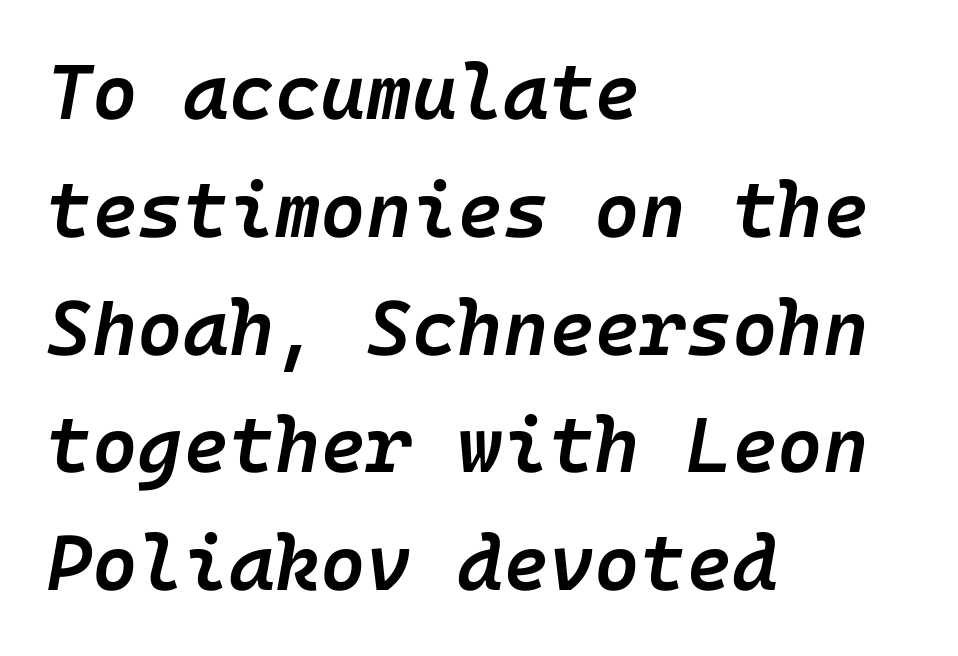
Q: Is the text bold? A: Semi-bold.
Q: Is the text italic (slanted)? A: Yes, it leans right by about 10 degrees.
Q: Is the text underlined? A: No.
Q: How is the paragraph aligned? A: Left-aligned.
Q: Is the spacing between letters normal or unusually wide? A: Normal.
Q: Is the spacing between lines tight, normal or loose? A: Normal.
Q: Width (condensed, normal, or wide)? A: Normal.
Q: Stroke contrast? A: Low.
Q: x-height? A: Medium.
